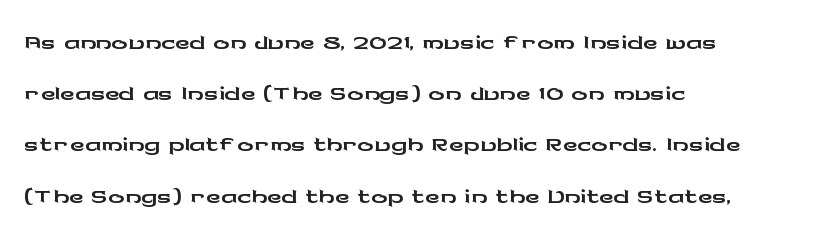
Think of a printed novel: that variable character pitch is what you see here. You can tell from the bare stems that sans-serif type was used. Type without underlining. The lines in this sample share a left origin and differ only in where they stop. Honestly, the letter spacing is just normal — you wouldn't notice it.
